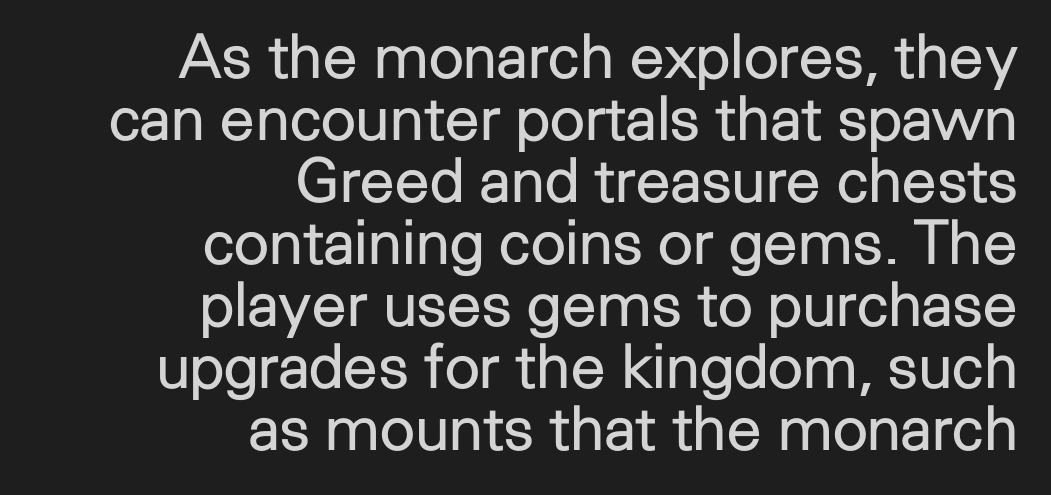
Rule under the text: the space is simply empty. Observe the absence of serifs on each vertical stroke in this sample. Layout note: lines flush right. Honestly, the letter spacing is just normal — you wouldn't notice it. No extra ink here — the face is not bold. This is roman type, the default non-slanted kind.
